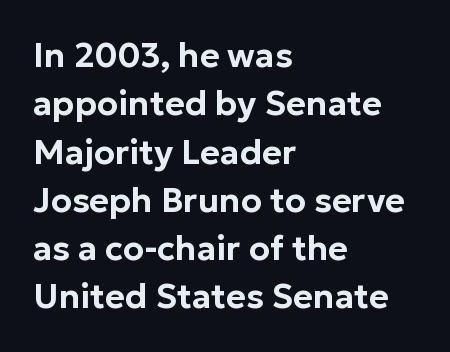
Plain, unruled lines of type. These lines were composed using upright roman letters. The face used here is proportionally spaced, like ordinary book or web type. In CSS terms this would be text-align: left. Summary of vertical rhythm: regular, with standard interline spacing. The letters carry no serifs — their stems end cleanly without finishing strokes.
